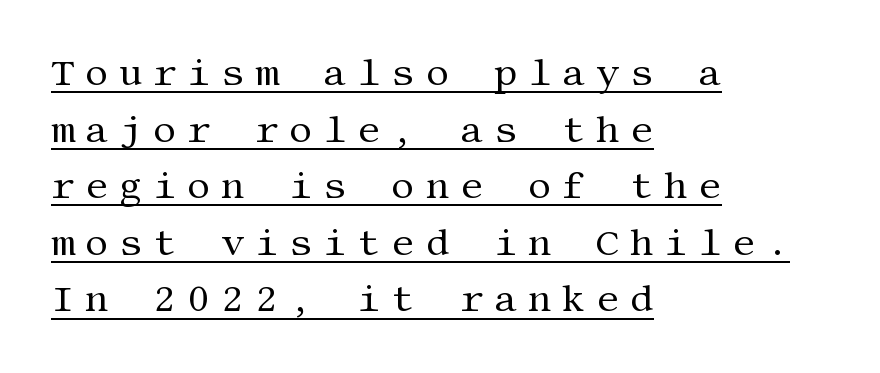
The image shows 37 px regular-weight serif type, upright; set left-aligned, normal line spacing (1.53x), unusually wide letter spacing (+0.28 em), underlined; medium stroke contrast and a large x-height.
